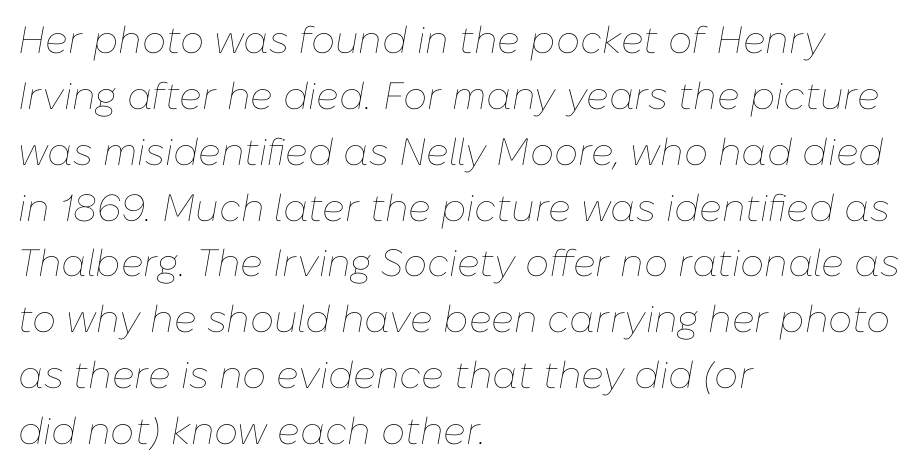
Q: Is the text bold? A: No.
Q: Is the text italic (slanted)? A: Yes, it leans right by about 10 degrees.
Q: Is the text underlined? A: No.
Q: How is the paragraph aligned? A: Left-aligned.
Q: Is the spacing between letters normal or unusually wide? A: Normal.
Q: Is the spacing between lines tight, normal or loose? A: Normal.
Q: Width (condensed, normal, or wide)? A: Normal.
Q: Stroke contrast? A: Low.
Q: x-height? A: Medium.
Q: Monospaced? A: No.
